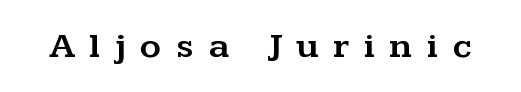
Q: Is the text italic (slanted)? A: No, it is upright.
Q: Is the typeface a serif or a sans-serif typeface? A: Serif.
Q: Is the text underlined? A: No.
Q: Is the spacing between letters normal or unusually wide? A: Unusually wide.
Q: Width (condensed, normal, or wide)? A: Wide.
Q: Stroke contrast? A: Medium.
Q: x-height? A: Medium.
Q: Monospaced? A: No.
